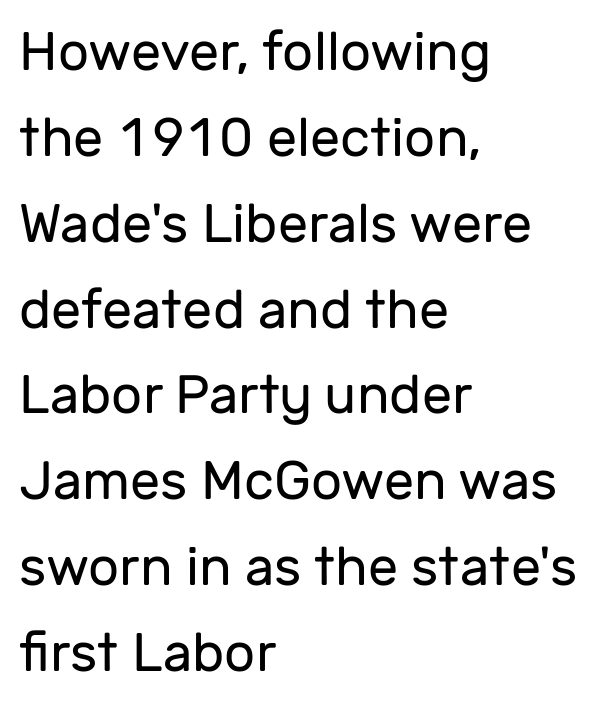
The image shows 54 px regular-weight sans-serif type, upright; set left-aligned, normal line spacing (1.59x), normal letter spacing, not underlined; low stroke contrast and a medium x-height.
